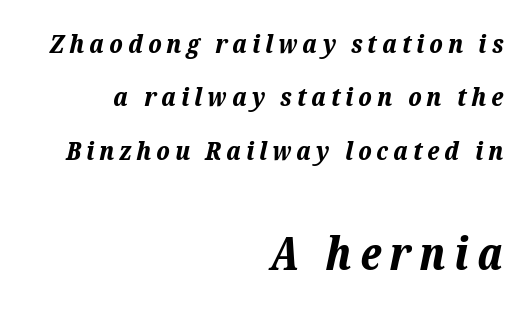
A great deal of white space separates one row of letters from the next. Its strokes are broad and dark, the hallmark of bold type. Teacher's note: observe the even right margin — that is flush-right alignment. The text carries the slant typical of an italic or oblique font. Clear beneath every line of the passage.
